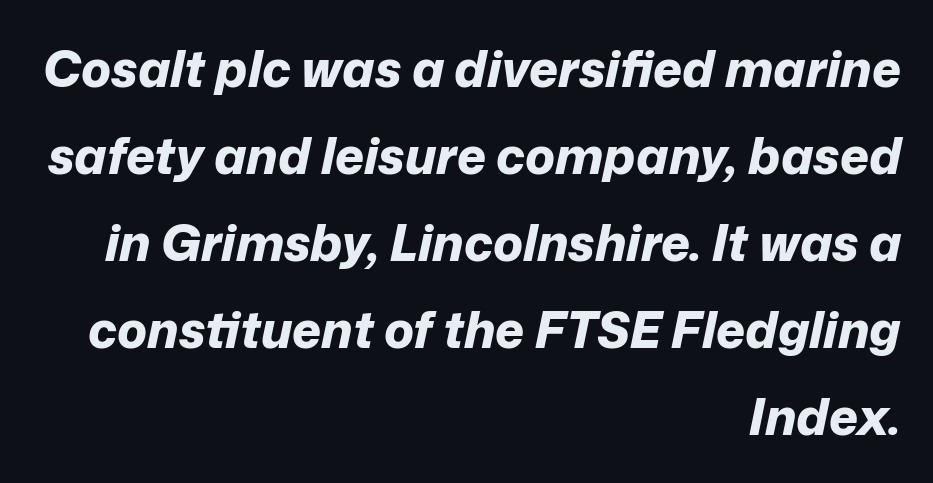
Q: Is the text bold? A: Yes.
Q: Is the text italic (slanted)? A: Yes, it leans right by about 12 degrees.
Q: Is the text underlined? A: No.
Q: How is the paragraph aligned? A: Right-aligned.
Q: Is the spacing between letters normal or unusually wide? A: Normal.
Q: Width (condensed, normal, or wide)? A: Normal.
Q: Stroke contrast? A: Low.
Q: x-height? A: Medium.
Q: Monospaced? A: No.
